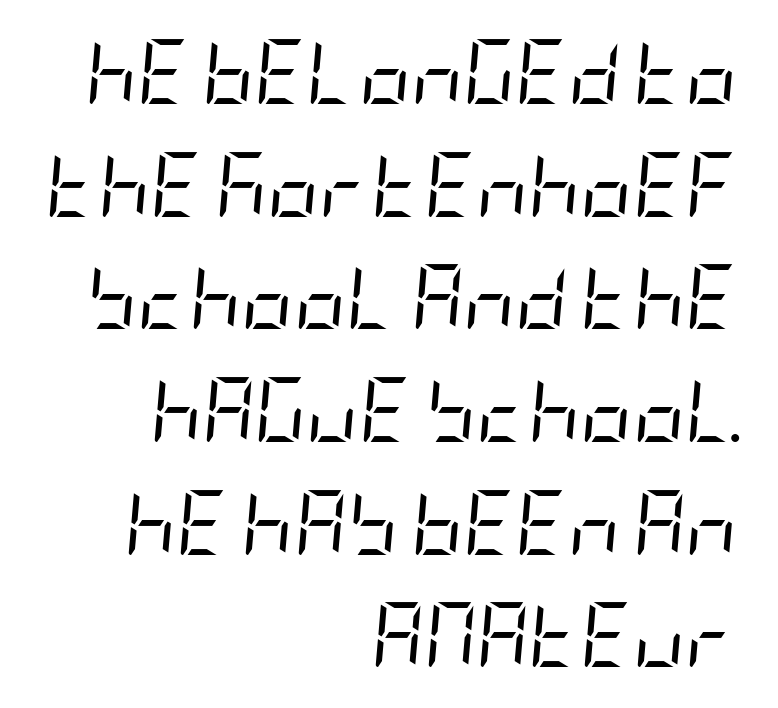
Q: Is the text bold? A: No.
Q: Is the text italic (slanted)? A: Yes, it leans right by about 5 degrees.
Q: Is the text underlined? A: No.
Q: How is the paragraph aligned? A: Right-aligned.
Q: Is the spacing between letters normal or unusually wide? A: Normal.
Q: Width (condensed, normal, or wide)? A: Condensed.
Q: Stroke contrast? A: Low.
Q: x-height? A: Large.
